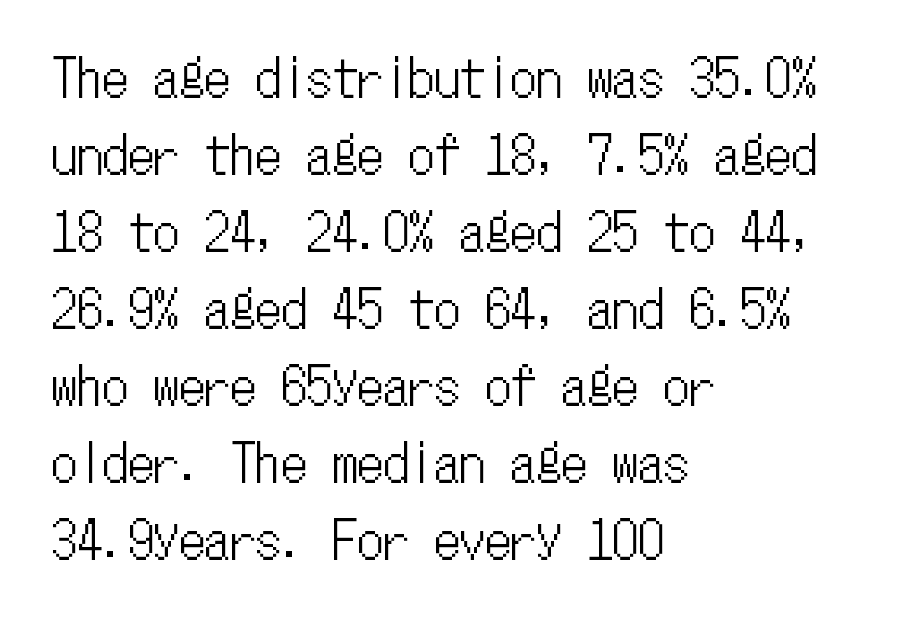
Q: Is the text italic (slanted)? A: No, it is upright.
Q: Is the text underlined? A: No.
Q: How is the paragraph aligned? A: Left-aligned.
Q: Is the spacing between letters normal or unusually wide? A: Normal.
Q: Is the spacing between lines tight, normal or loose? A: Normal.
Q: Width (condensed, normal, or wide)? A: Condensed.
Q: Stroke contrast? A: Low.
Q: x-height? A: Medium.
Q: Monospaced? A: Yes.
